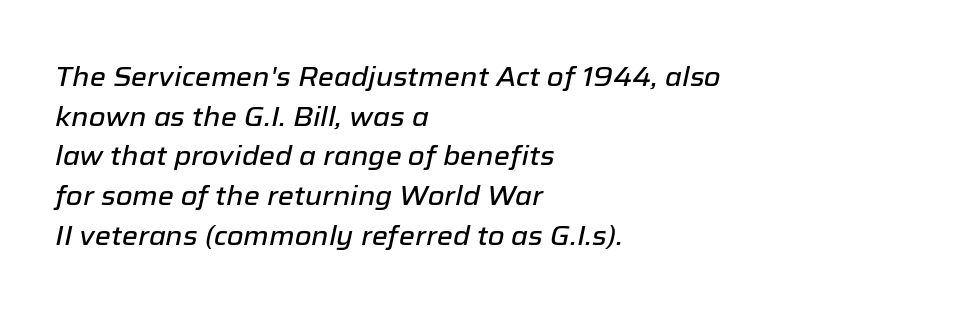
Q: Is the text italic (slanted)? A: Yes, it leans right by about 12 degrees.
Q: Is the text underlined? A: No.
Q: How is the paragraph aligned? A: Left-aligned.
Q: Is the spacing between letters normal or unusually wide? A: Normal.
Q: Is the spacing between lines tight, normal or loose? A: Normal.
